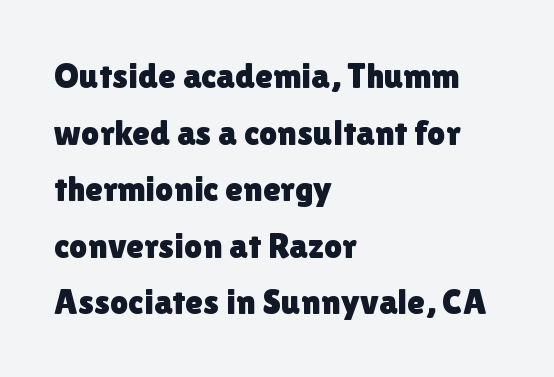
The image shows 36 px sans-serif type, upright; set left-aligned, normal line spacing (1.57x), normal letter spacing, not underlined; low stroke contrast and a medium x-height.
